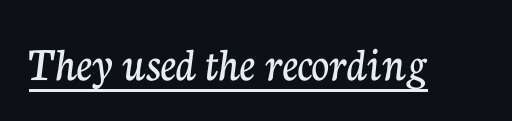
The image shows 49 px serif type; set normal letter spacing, underlined; low stroke contrast and a medium x-height.
